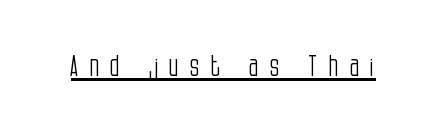
{"serif": "no", "italic": "no", "bold": "no", "weight": "light", "width": "condensed", "stroke_contrast": "low", "x_height": "large", "monospaced": "no", "underline": "yes", "letter_spacing": "wide", "letter_spacing_em": 0.37, "glyph_px": 29}
